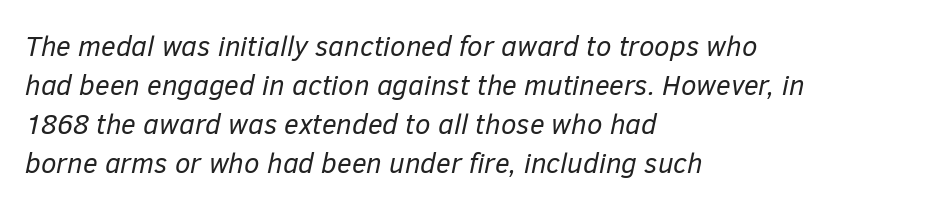
{"italic": "yes", "lean": "right", "slant_degrees": 12, "bold": "no", "weight": "regular", "width": "normal", "stroke_contrast": "low", "x_height": "medium", "monospaced": "no", "underline": "no", "align": "left", "line_spacing": "normal", "line_spacing_ratio": 1.39, "letter_spacing": "normal", "letter_spacing_em": 0.0, "glyph_px": 28}
